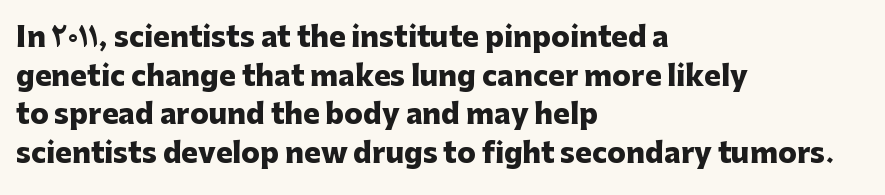
Q: Is the text bold? A: Yes.
Q: Is the text italic (slanted)? A: No, it is upright.
Q: Is the typeface a serif or a sans-serif typeface? A: Sans-serif.
Q: Is the text underlined? A: No.
Q: How is the paragraph aligned? A: Left-aligned.
Q: Is the spacing between letters normal or unusually wide? A: Normal.
Q: Is the spacing between lines tight, normal or loose? A: Normal.
Q: Width (condensed, normal, or wide)? A: Normal.
Q: Stroke contrast? A: Low.
Q: x-height? A: Medium.
Q: Monospaced? A: No.
